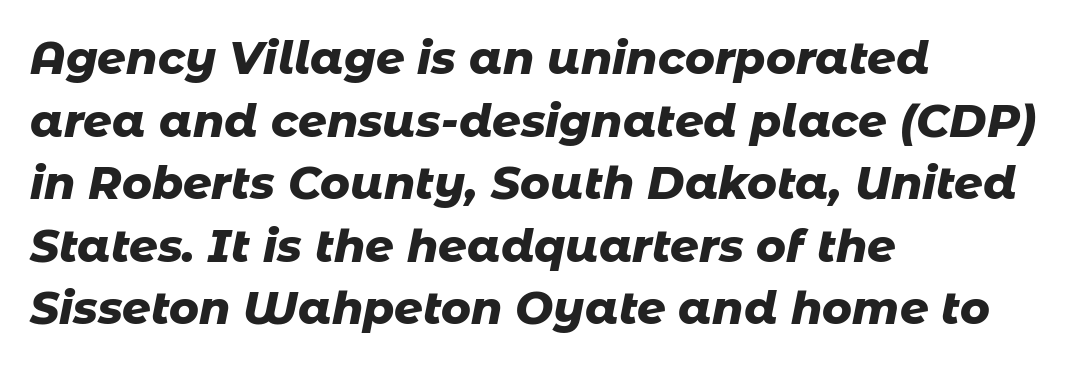
The image shows 45 px heavy type, italic (leaning right); set left-aligned, normal line spacing (1.39x), normal letter spacing, not underlined; low stroke contrast and a medium x-height.
